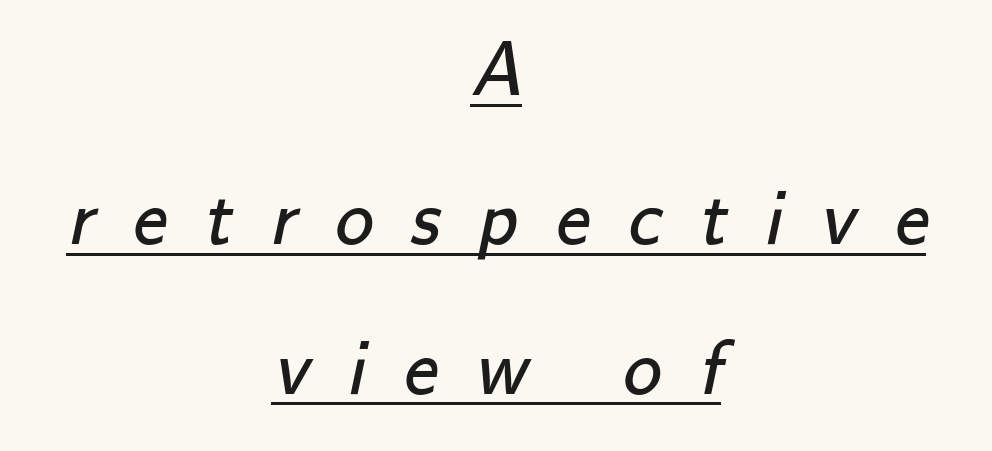
{"serif": "no", "bold": "no", "weight": "regular", "width": "normal", "stroke_contrast": "low", "x_height": "small", "monospaced": "no", "underline": "yes", "align": "center", "line_spacing": "loose", "line_spacing_ratio": 1.94, "letter_spacing": "wide", "letter_spacing_em": 0.49, "glyph_px": 77}
